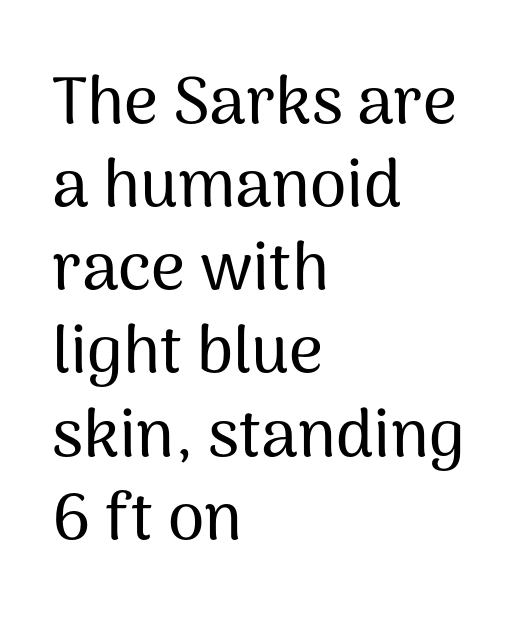
Q: Is the text italic (slanted)? A: No, it is upright.
Q: Is the typeface a serif or a sans-serif typeface? A: Sans-serif.
Q: Is the text underlined? A: No.
Q: How is the paragraph aligned? A: Left-aligned.
Q: Is the spacing between letters normal or unusually wide? A: Normal.
Q: Is the spacing between lines tight, normal or loose? A: Normal.
Q: Width (condensed, normal, or wide)? A: Normal.
Q: Stroke contrast? A: Medium.
Q: x-height? A: Medium.
Q: Monospaced? A: No.
